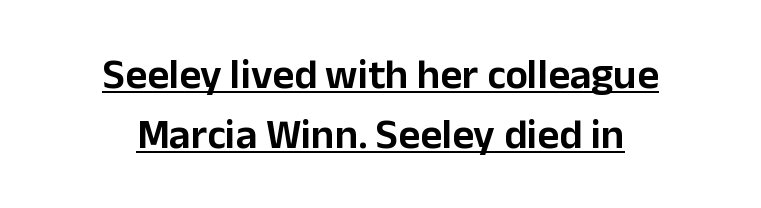
You can tell it's not italic because the verticals are truly vertical. Honestly, the underline is the first thing you notice here. Line spacing here is normal. The passage shown is typeset with a sans-serif family. The rendering positions every line midway between the sides. You could call the tracking neutral — neither tight nor loose.
